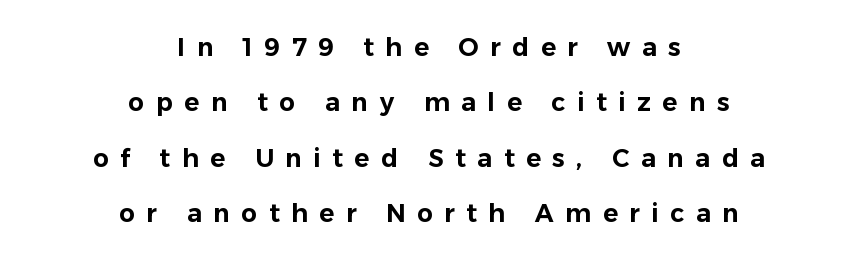
{"italic": "no", "underline": "no", "align": "center", "line_spacing": "loose", "line_spacing_ratio": 2.22, "letter_spacing": "wide", "letter_spacing_em": 0.46, "glyph_px": 25}
